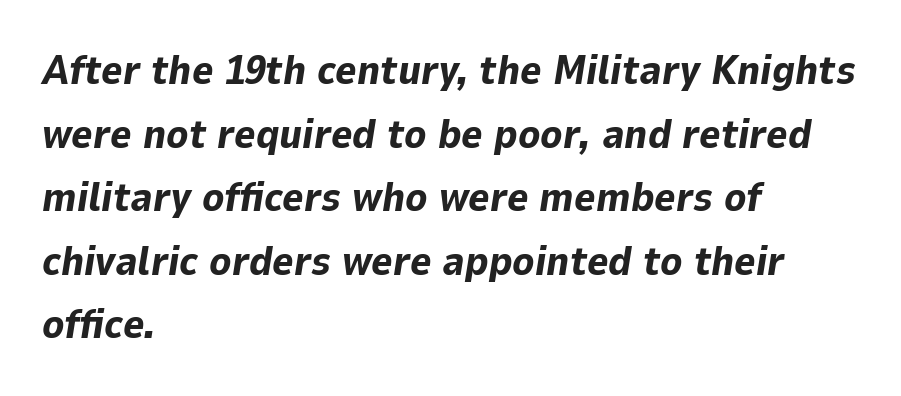
The image shows 41 px bold type, italic (leaning right); set left-aligned, normal line spacing (1.55x), normal letter spacing, not underlined; low stroke contrast and a medium x-height.
